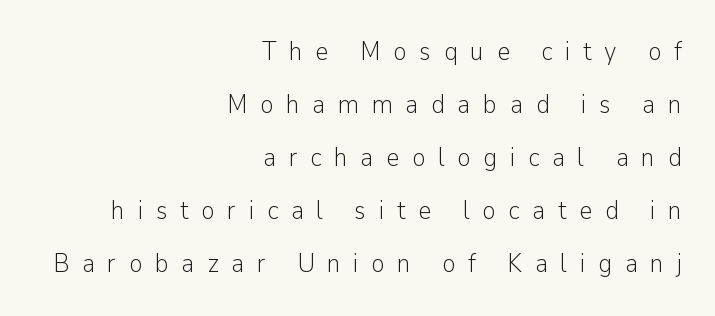
Q: Is the text bold? A: No.
Q: Is the text italic (slanted)? A: No, it is upright.
Q: Is the text underlined? A: No.
Q: How is the paragraph aligned? A: Right-aligned.
Q: Is the spacing between letters normal or unusually wide? A: Unusually wide.
Q: Is the spacing between lines tight, normal or loose? A: Loose.
